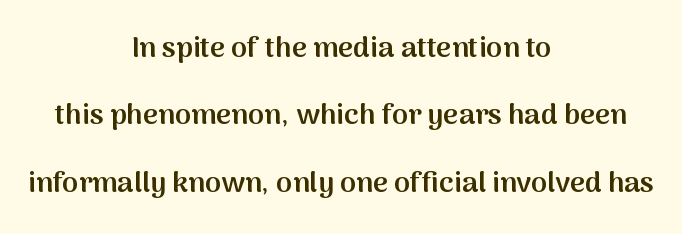
The rag falls on both sides of this text block equally. Letterform terminals end flat and unadorned throughout the passage. Semibold letterforms, between regular and bold. Style check: upright. This sample trades compactness for vertical openness between lines. Does extra space separate the letters? No, they use regular spacing.
